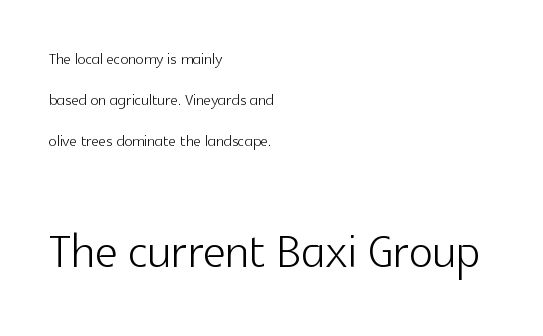
Q: Is the text bold? A: No.
Q: Is the text italic (slanted)? A: No, it is upright.
Q: Is the typeface a serif or a sans-serif typeface? A: Sans-serif.
Q: Is the text underlined? A: No.
Q: How is the paragraph aligned? A: Left-aligned.
Q: Is the spacing between letters normal or unusually wide? A: Normal.
Q: Is the spacing between lines tight, normal or loose? A: Loose.
Q: Which block of text is set in a larger size, the first (top) or the second (bottom)? A: The second (bottom) one.
Q: Width (condensed, normal, or wide)? A: Normal.
Q: x-height? A: Medium.
Q: Monospaced? A: No.
